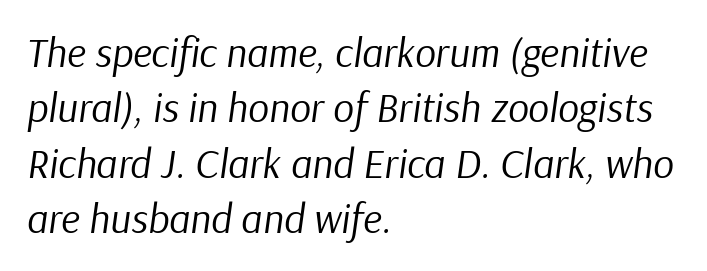
{"italic": "yes", "lean": "right", "slant_degrees": 9, "bold": "no", "weight": "regular", "width": "normal", "stroke_contrast": "low", "x_height": "medium", "monospaced": "no", "underline": "no", "align": "left", "line_spacing": "normal", "line_spacing_ratio": 1.35, "letter_spacing": "normal", "letter_spacing_em": 0.0, "glyph_px": 41}
